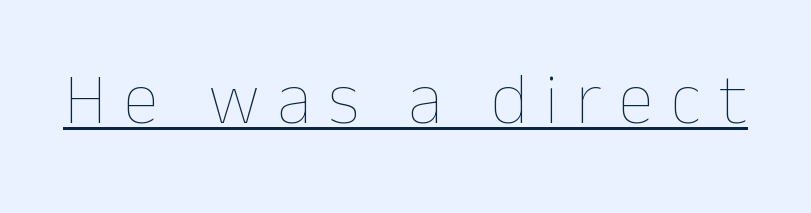
{"italic": "no", "bold": "no", "weight": "thin", "width": "normal", "stroke_contrast": "low", "x_height": "medium", "monospaced": "no", "underline": "yes", "letter_spacing": "wide", "letter_spacing_em": 0.24, "glyph_px": 72}
